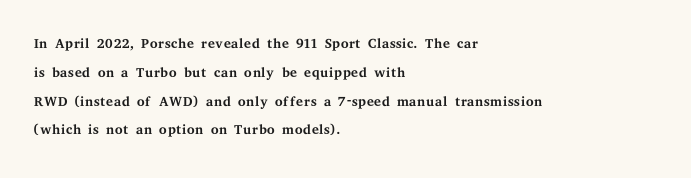
{"italic": "no", "bold": "no", "underline": "no", "align": "left", "line_spacing": "normal", "line_spacing_ratio": 1.44, "letter_spacing": "normal", "letter_spacing_em": 0.0, "glyph_px": 20}
